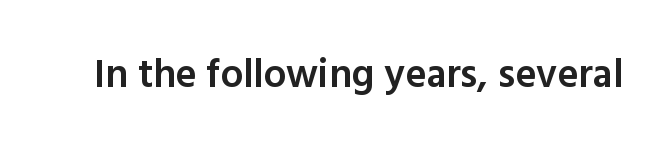
{"serif": "no", "italic": "no", "bold": "semi", "weight": "semibold", "width": "normal", "x_height": "medium", "monospaced": "no", "underline": "no", "letter_spacing": "normal", "letter_spacing_em": 0.0, "glyph_px": 40}
